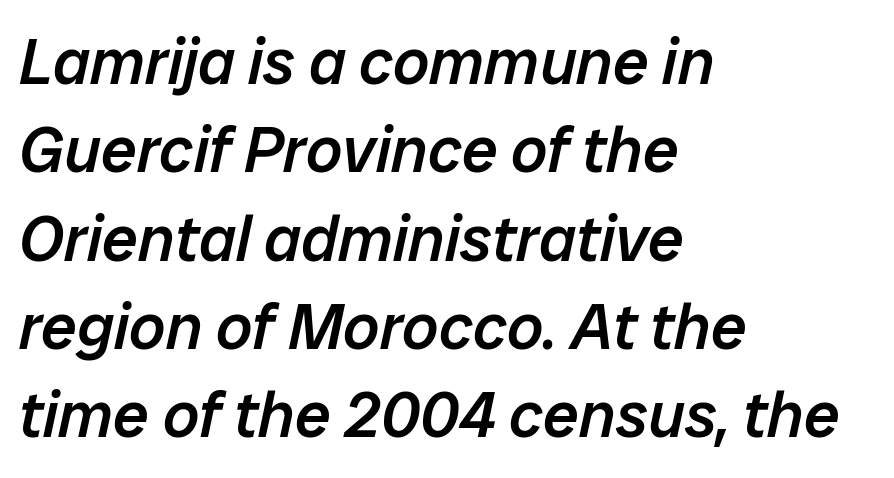
Q: Is the text bold? A: Semi-bold.
Q: Is the text italic (slanted)? A: Yes, it leans right by about 12 degrees.
Q: Is the text underlined? A: No.
Q: How is the paragraph aligned? A: Left-aligned.
Q: Is the spacing between letters normal or unusually wide? A: Normal.
Q: Is the spacing between lines tight, normal or loose? A: Normal.
Q: Width (condensed, normal, or wide)? A: Normal.
Q: Stroke contrast? A: Low.
Q: x-height? A: Medium.
Q: Monospaced? A: No.
